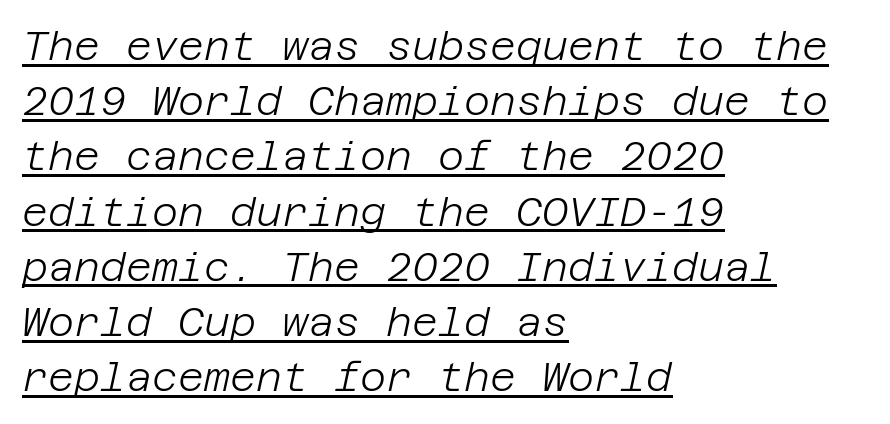
If you measured baseline to baseline, you'd find a middling distance. The paragraph shown leans on its left margin. There's an unmistakable incline to the writing here. Observe the ordinary spacing: letters are neighbours, not strangers. Letters have the restrained weight of plain body copy at most. The lettering is marked with a stroke running underneath it.
